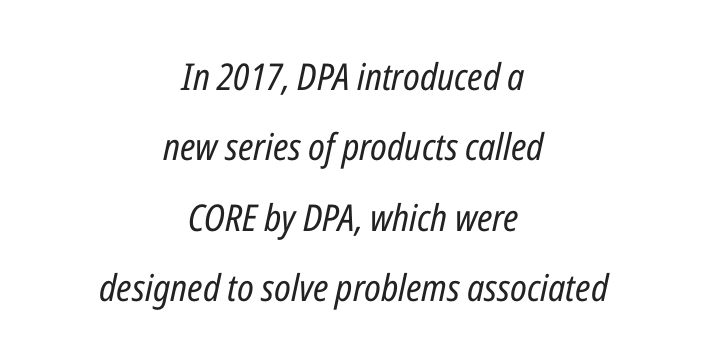
Q: Is the text bold? A: No.
Q: Is the text italic (slanted)? A: Yes, it leans right by about 12 degrees.
Q: Is the text underlined? A: No.
Q: How is the paragraph aligned? A: Centered.
Q: Is the spacing between letters normal or unusually wide? A: Normal.
Q: Is the spacing between lines tight, normal or loose? A: Loose.
Q: Width (condensed, normal, or wide)? A: Condensed.
Q: Stroke contrast? A: Low.
Q: x-height? A: Medium.
Q: Monospaced? A: No.
